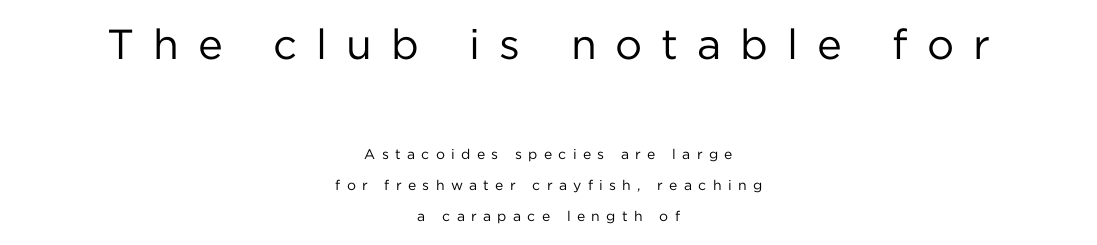
Q: Is the text bold? A: No.
Q: Is the text italic (slanted)? A: No, it is upright.
Q: Is the typeface a serif or a sans-serif typeface? A: Sans-serif.
Q: Is the text underlined? A: No.
Q: How is the paragraph aligned? A: Centered.
Q: Is the spacing between letters normal or unusually wide? A: Unusually wide.
Q: Is the spacing between lines tight, normal or loose? A: Loose.
Q: Which block of text is set in a larger size, the first (top) or the second (bottom)? A: The first (top) one.
Q: Width (condensed, normal, or wide)? A: Normal.
Q: Stroke contrast? A: Low.
Q: x-height? A: Medium.
Q: Monospaced? A: No.
